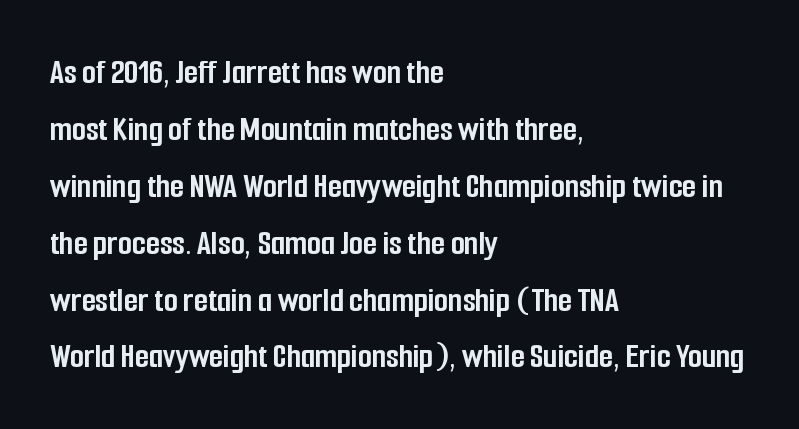
Q: Is the text bold? A: Yes.
Q: Is the text italic (slanted)? A: No, it is upright.
Q: Is the typeface a serif or a sans-serif typeface? A: Sans-serif.
Q: Is the text underlined? A: No.
Q: How is the paragraph aligned? A: Left-aligned.
Q: Is the spacing between letters normal or unusually wide? A: Normal.
Q: Is the spacing between lines tight, normal or loose? A: Normal.
Q: Width (condensed, normal, or wide)? A: Condensed.
Q: Stroke contrast? A: Low.
Q: x-height? A: Medium.
Q: Monospaced? A: No.
